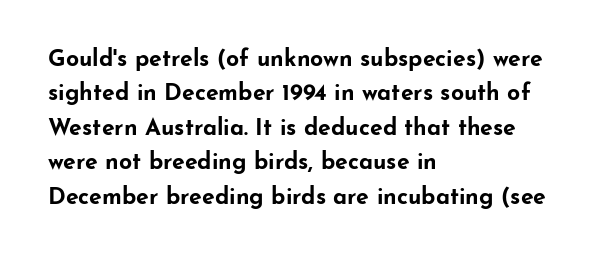
Q: Is the text bold? A: Yes.
Q: Is the text italic (slanted)? A: No, it is upright.
Q: Is the text underlined? A: No.
Q: How is the paragraph aligned? A: Left-aligned.
Q: Is the spacing between letters normal or unusually wide? A: Normal.
Q: Is the spacing between lines tight, normal or loose? A: Normal.
